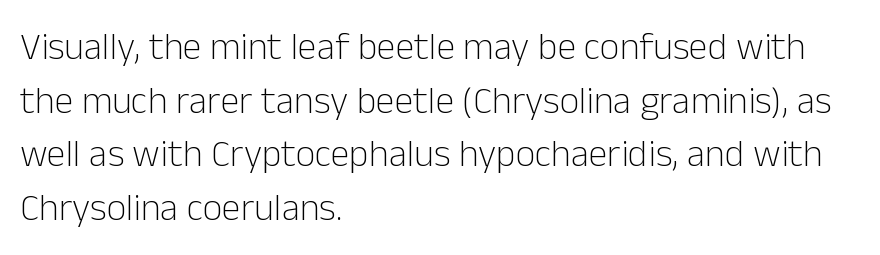
Students, note that the glyphs here touch the page at normal intervals. The rendering anchors every line to the left-hand side. Horizontal bands of white between lines are of average thickness. Style check: upright. The strokes are not fattened; the text isn't bold. You can tell from the bare stems that sans-serif type was used.
